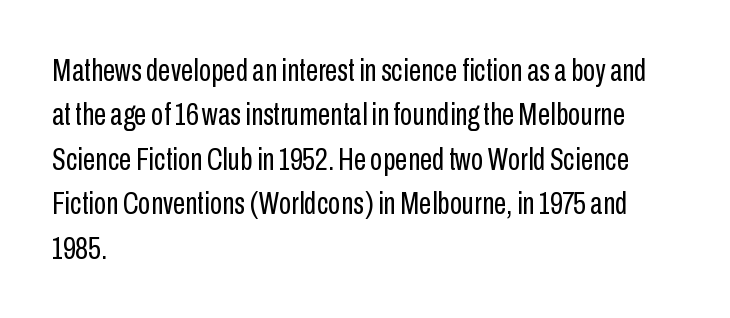
The image shows 32 px regular-weight, condensed sans-serif type, upright; set left-aligned, normal line spacing (1.39x), normal letter spacing, not underlined; low stroke contrast and a medium x-height.
